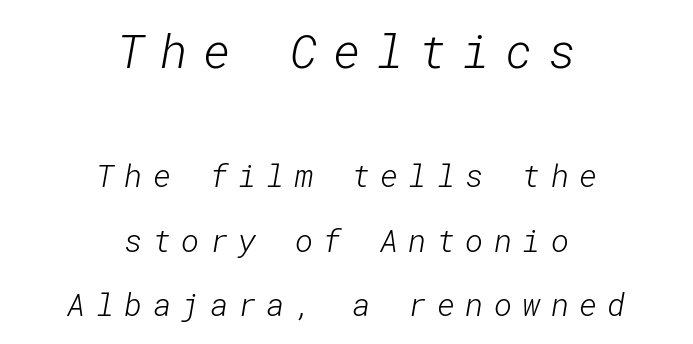
{"serif": "no", "bold": "no", "weight": "light", "width": "normal", "stroke_contrast": "low", "x_height": "medium", "underline": "no", "align": "center", "line_spacing": "loose", "line_spacing_ratio": 2.09, "letter_spacing": "wide", "letter_spacing_em": 0.33, "larger_block": "first", "size_ratio": 1.52, "glyph_px": 47}
